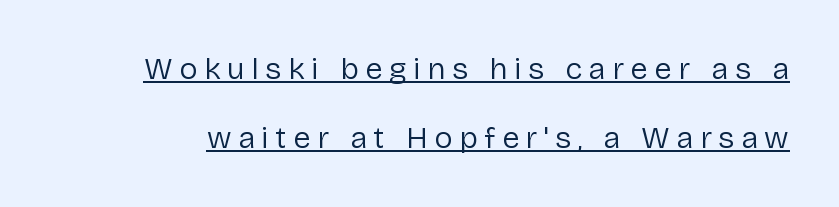
{"serif": "no", "italic": "no", "bold": "no", "weight": "regular", "width": "normal", "stroke_contrast": "low", "x_height": "medium", "monospaced": "no", "underline": "yes", "line_spacing": "loose", "line_spacing_ratio": 2.22, "letter_spacing": "wide", "letter_spacing_em": 0.21, "glyph_px": 31}
